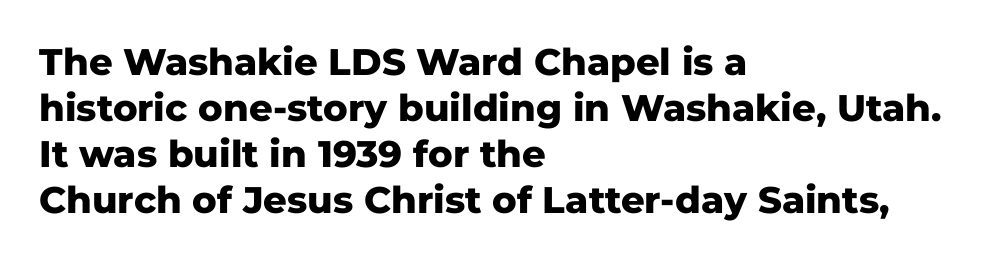
{"serif": "no", "italic": "no", "bold": "yes", "weight": "heavy", "width": "normal", "stroke_contrast": "low", "x_height": "medium", "monospaced": "no", "underline": "no", "align": "left", "line_spacing_ratio": 1.24, "letter_spacing": "normal", "letter_spacing_em": 0.0, "glyph_px": 37}
